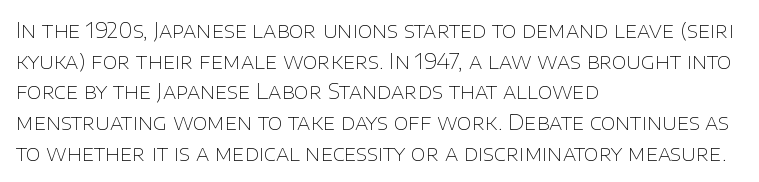
Q: Is the text bold? A: No.
Q: Is the text italic (slanted)? A: No, it is upright.
Q: Is the text underlined? A: No.
Q: How is the paragraph aligned? A: Left-aligned.
Q: Is the spacing between letters normal or unusually wide? A: Normal.
Q: Is the spacing between lines tight, normal or loose? A: Normal.
